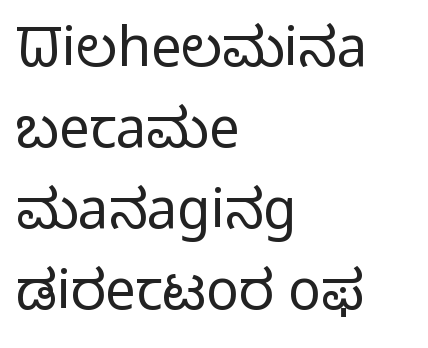
{"serif": "no", "italic": "no", "bold": "no", "weight": "light", "width": "normal", "stroke_contrast": "low", "x_height": "medium", "monospaced": "no", "underline": "no", "align": "left", "line_spacing": "normal", "line_spacing_ratio": 1.5, "letter_spacing": "normal", "letter_spacing_em": 0.0, "glyph_px": 54}
